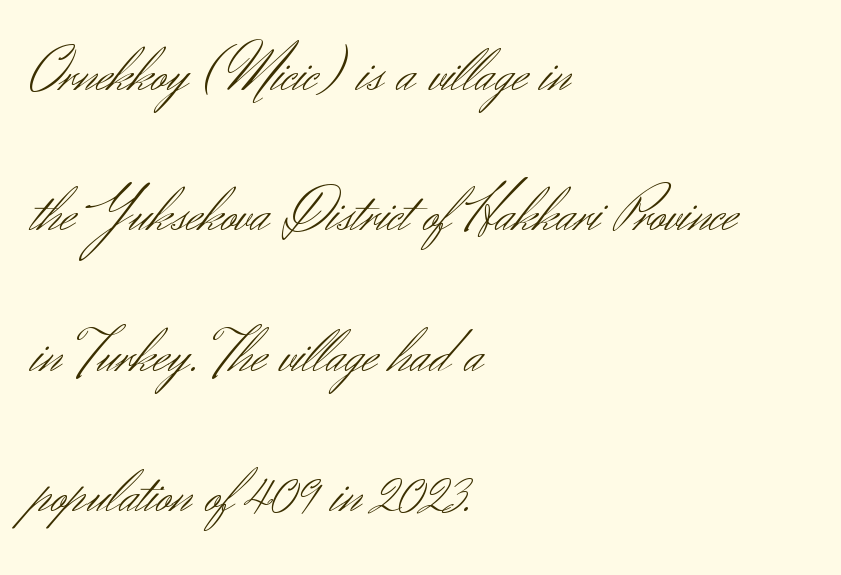
Quick note: interline space is abundant. The passage is arranged the way most books set body copy — flush left. Nothing unusual about the tracking: characters are spaced as the font intends. These glyphs show unthickened strokes, regular width or finer.
